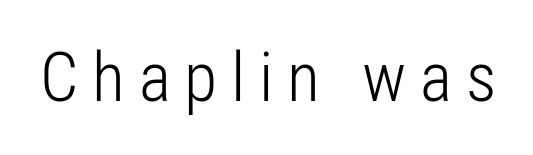
Q: Is the text bold? A: No.
Q: Is the text italic (slanted)? A: No, it is upright.
Q: Is the typeface a serif or a sans-serif typeface? A: Sans-serif.
Q: Is the text underlined? A: No.
Q: Is the spacing between letters normal or unusually wide? A: Unusually wide.
Q: Width (condensed, normal, or wide)? A: Condensed.
Q: Stroke contrast? A: Low.
Q: x-height? A: Medium.
Q: Monospaced? A: No.
